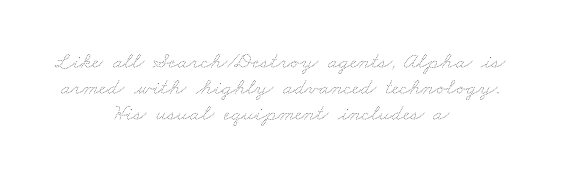
{"bold": "no", "underline": "no", "align": "center", "line_spacing": "tight", "line_spacing_ratio": 1.12, "letter_spacing": "normal", "letter_spacing_em": 0.0, "glyph_px": 23}
